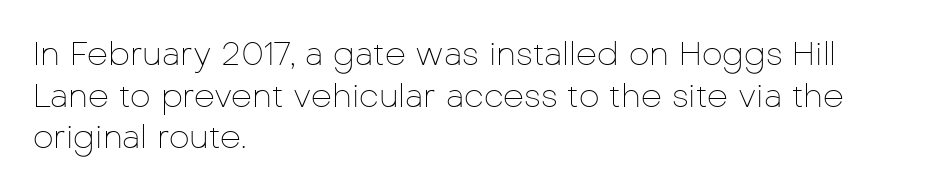
{"serif": "no", "italic": "no", "bold": "no", "weight": "thin", "width": "normal", "stroke_contrast": "low", "x_height": "medium", "monospaced": "no", "underline": "no", "align": "left", "line_spacing": "normal", "line_spacing_ratio": 1.26, "letter_spacing": "normal", "letter_spacing_em": 0.0, "glyph_px": 33}
